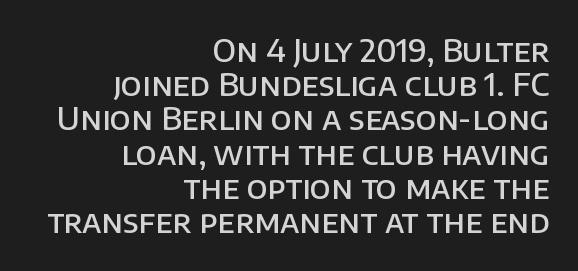
Q: Is the text bold? A: Semi-bold.
Q: Is the text italic (slanted)? A: No, it is upright.
Q: Is the typeface a serif or a sans-serif typeface? A: Sans-serif.
Q: Is the text underlined? A: No.
Q: How is the paragraph aligned? A: Right-aligned.
Q: Is the spacing between letters normal or unusually wide? A: Normal.
Q: Is the spacing between lines tight, normal or loose? A: Tight.
Q: Width (condensed, normal, or wide)? A: Normal.
Q: Stroke contrast? A: Low.
Q: x-height? A: Large.
Q: Monospaced? A: No.
